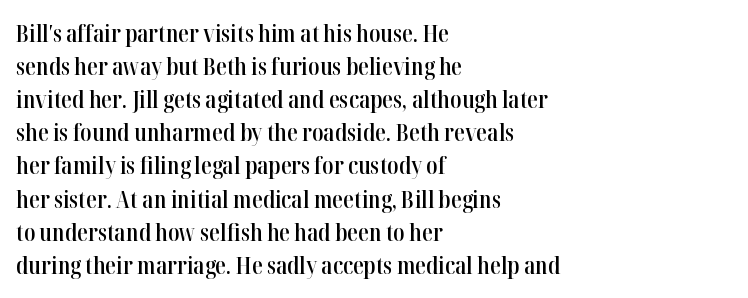
Q: Is the text bold? A: Semi-bold.
Q: Is the text italic (slanted)? A: No, it is upright.
Q: Is the text underlined? A: No.
Q: How is the paragraph aligned? A: Left-aligned.
Q: Is the spacing between letters normal or unusually wide? A: Normal.
Q: Is the spacing between lines tight, normal or loose? A: Normal.
